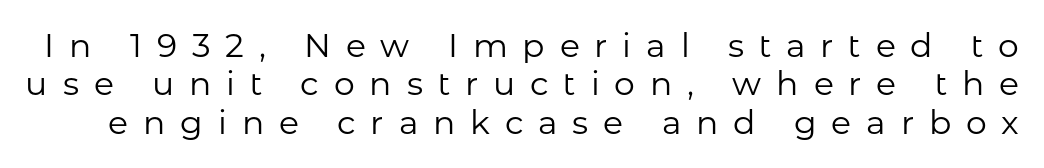
The image shows 33 px regular-weight sans-serif type, upright; set line spacing 1.16x, unusually wide letter spacing (+0.45 em), not underlined; low stroke contrast and a medium x-height.
